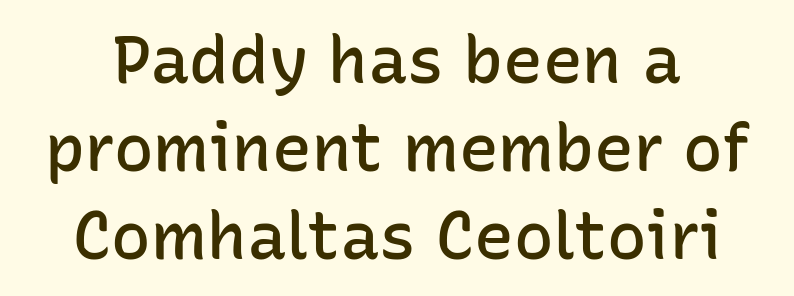
Q: Is the text bold? A: Semi-bold.
Q: Is the text italic (slanted)? A: No, it is upright.
Q: Is the typeface a serif or a sans-serif typeface? A: Sans-serif.
Q: Is the text underlined? A: No.
Q: Is the spacing between letters normal or unusually wide? A: Normal.
Q: Is the spacing between lines tight, normal or loose? A: Normal.
Q: Width (condensed, normal, or wide)? A: Normal.
Q: Stroke contrast? A: Low.
Q: x-height? A: Medium.
Q: Monospaced? A: No.
